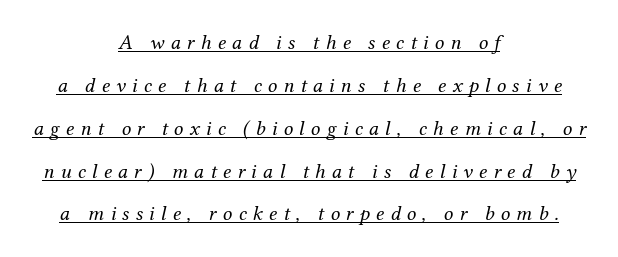
Bold? No — there's no thickening of the strokes. Each word looks stretched out because of the extra space between its letters. The rendered words wear a rule along their underside. Compared with ordinary roman type, these characters are visibly tilted. The text block is weighted toward neither margin, spreading evenly from the middle. Successive baselines arrive slowly, with a big drop between each.
